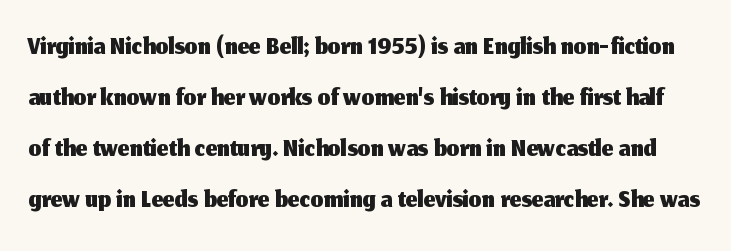
Q: Is the text italic (slanted)? A: No, it is upright.
Q: Is the typeface a serif or a sans-serif typeface? A: Sans-serif.
Q: Is the text underlined? A: No.
Q: Is the spacing between letters normal or unusually wide? A: Normal.
Q: Width (condensed, normal, or wide)? A: Normal.
Q: Stroke contrast? A: Medium.
Q: x-height? A: Medium.
Q: Monospaced? A: No.
